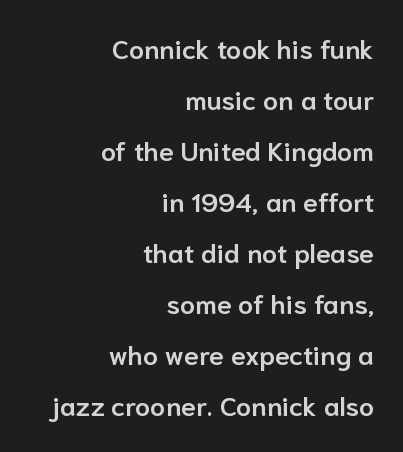
Nobody touched the tracking dial on this one. Each glyph is drawn with semibold strokes, heavier than normal yet not fully bold. One-word summary of the alignment: right. The zone under the glyphs is completely vacant. Does the lettering tilt? It doesn't — this is upright.
